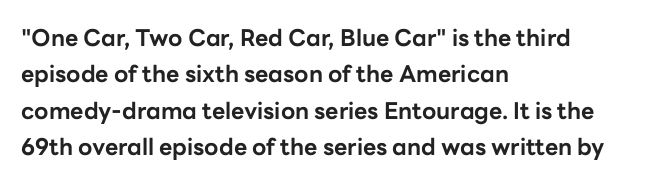
Q: Is the text bold? A: Yes.
Q: Is the text italic (slanted)? A: No, it is upright.
Q: Is the text underlined? A: No.
Q: How is the paragraph aligned? A: Left-aligned.
Q: Is the spacing between letters normal or unusually wide? A: Normal.
Q: Is the spacing between lines tight, normal or loose? A: Normal.
